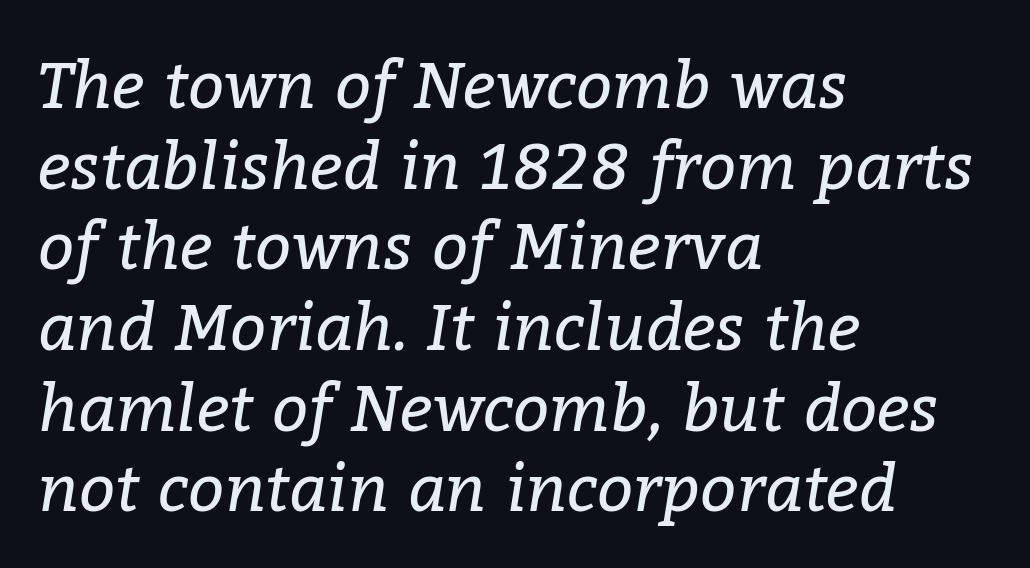
Q: Is the text bold? A: No.
Q: Is the text italic (slanted)? A: Yes, it leans right by about 9 degrees.
Q: Is the typeface a serif or a sans-serif typeface? A: Serif.
Q: Is the text underlined? A: No.
Q: How is the paragraph aligned? A: Left-aligned.
Q: Is the spacing between letters normal or unusually wide? A: Normal.
Q: Is the spacing between lines tight, normal or loose? A: Normal.
Q: Width (condensed, normal, or wide)? A: Normal.
Q: Stroke contrast? A: Low.
Q: x-height? A: Medium.
Q: Monospaced? A: No.
